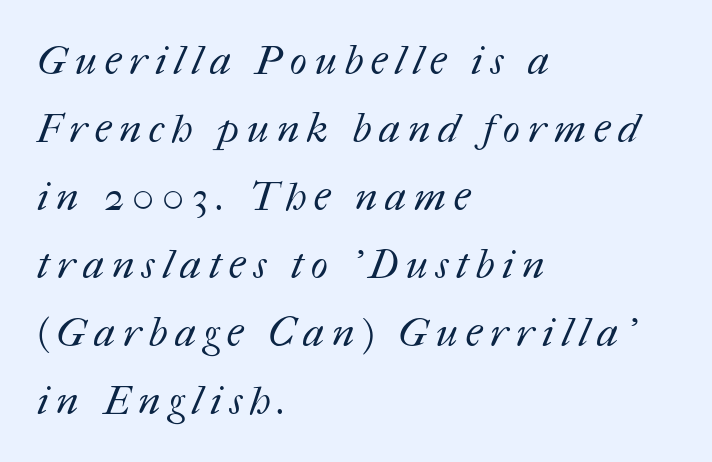
Here the glyphs are tracked loosely, breaking word shapes into spaced letters. The font sits on the lighter half of the weight spectrum, regular included. Is this a fixed-width face? No — the glyphs have proportional, varying widths. Decoration check: the copy has no underline. Short and long lines alike share a common starting point at left. Regular leading.
